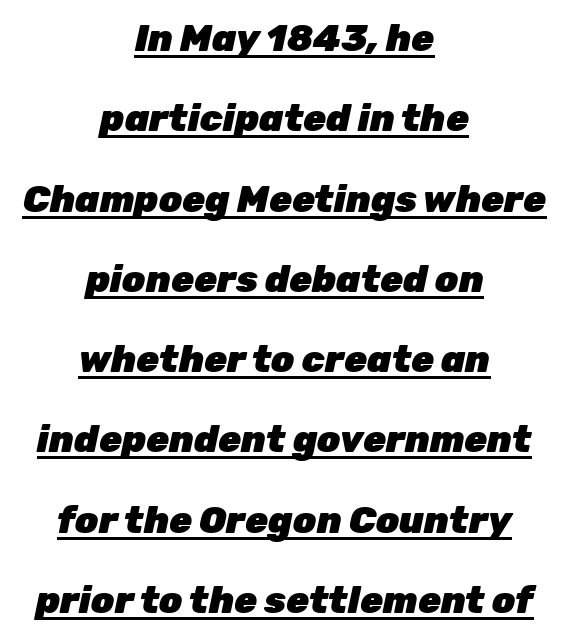
Notice how thick the strokes are: this is what a full bold looks like. The letterforms sit shoulder to shoulder at normal distance. Think of a printed novel: that variable character pitch is what you see here. Every row of glyphs is offset so its center matches the block's center. Leading: increased.
